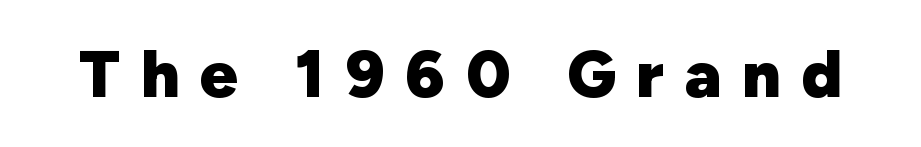
Note the varied advance widths — an 'i' is clearly narrower than an 'm'. Honestly, there is no underline to notice here at all. Students, this is bold: see how much ink each stroke carries. The face used here is a sans, in the tradition of grotesques and geometrics.
